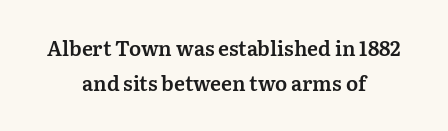
The paragraph shown floats in the horizontal middle. The area under the type is left untouched. In terms of posture, this sample is upright. Default kerning and tracking; the words read as compact shapes.
